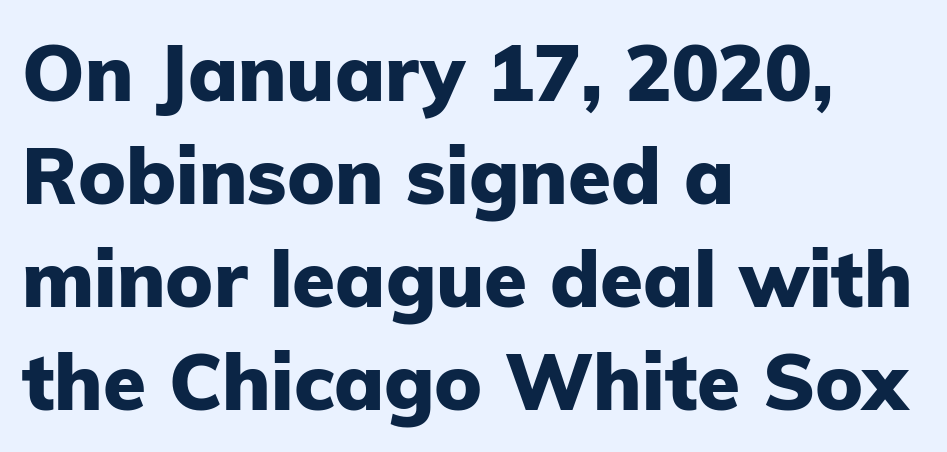
The image shows 78 px heavy sans-serif type, upright; set left-aligned, normal line spacing (1.32x), normal letter spacing, not underlined; low stroke contrast and a medium x-height.
